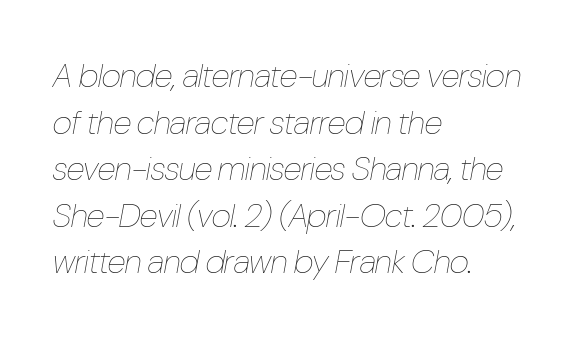
The glyphs look as if they've been sheared to an angle. Bold? No — there's no thickening of the strokes. One-word summary of the alignment: left. Compared with typical body copy, the letter spacing here is the same. In terms of leading, this rendering sits right in the middle.
